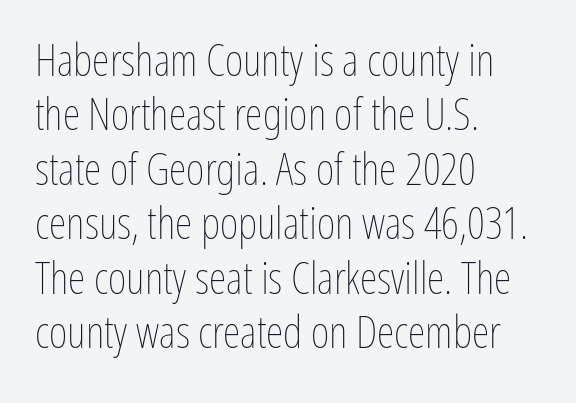
The image shows 45 px thin, condensed type, upright; set left-aligned, line spacing 1.21x, normal letter spacing, not underlined; low stroke contrast and a medium x-height.
